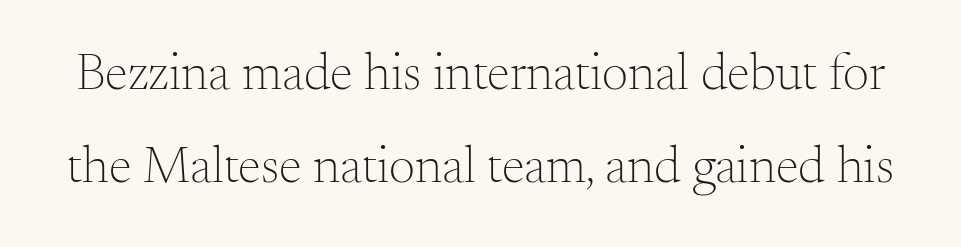
{"serif": "yes", "italic": "no", "bold": "no", "weight": "light", "width": "normal", "stroke_contrast": "medium", "x_height": "small", "monospaced": "no", "underline": "no", "line_spacing_ratio": 1.79, "letter_spacing": "normal", "letter_spacing_em": 0.0, "glyph_px": 52}
